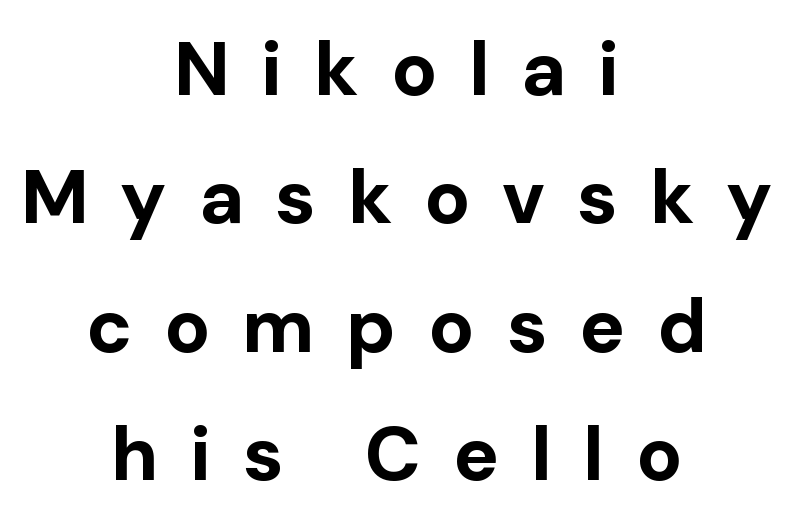
This rendering features lettering with no underline. Loose tracking; the words dissolve into strings of separated letters. If you drew a line through each stem, it would be perfectly vertical. The font family rendered here belongs to the sans-serif group. Is the block centered? Yes — each line is placed symmetrically about the middle. Evenly set lines give the paragraph a standard silhouette.
